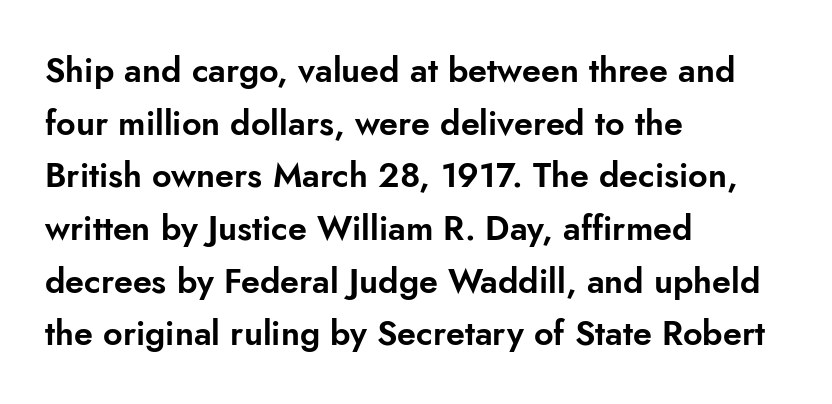
The image shows 34 px sans-serif type, upright; set left-aligned, normal line spacing (1.55x), normal letter spacing, not underlined; low stroke contrast and a small x-height.
